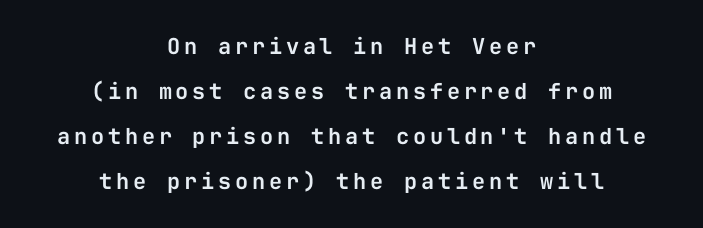
Underline: absent. The block of text is sparse from top to bottom, with ample space between rows. The specimen reads as upright at a glance. Teacher's note: observe the equal gaps on both sides — that is centered alignment.
